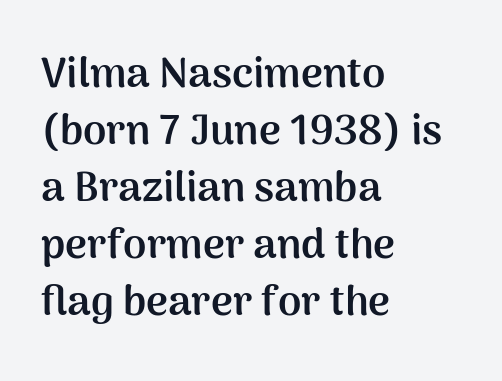
Descenders are the only things crossing below the line. The typesetting leans heavy: a genuine bold. A typesetter would call this proportional, since set widths differ per character. Regarding leading, the lines here are spaced in the standard way. Look at the bottom of the vertical strokes: they stop flat, with no serifs.
